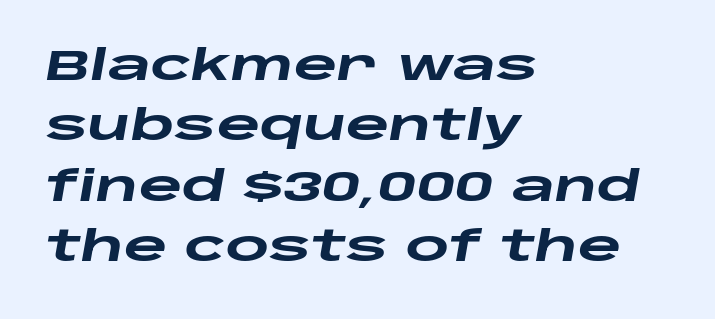
Q: Is the text bold? A: Yes.
Q: Is the text italic (slanted)? A: Yes, it leans right by about 10 degrees.
Q: Is the text underlined? A: No.
Q: How is the paragraph aligned? A: Left-aligned.
Q: Is the spacing between letters normal or unusually wide? A: Normal.
Q: Is the spacing between lines tight, normal or loose? A: Normal.
Q: Width (condensed, normal, or wide)? A: Wide.
Q: Stroke contrast? A: Low.
Q: x-height? A: Large.
Q: Monospaced? A: No.
